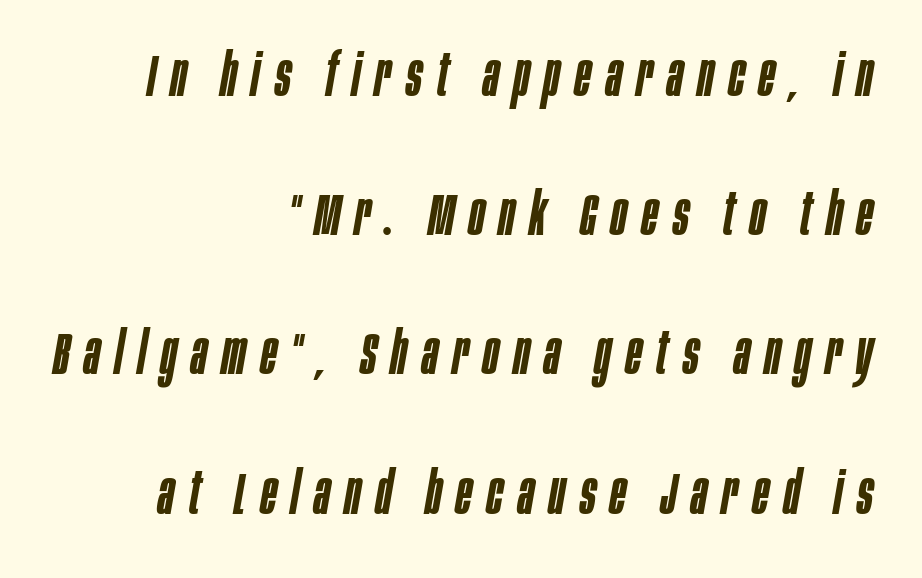
The image shows 59 px semibold, condensed type, italic (leaning right); set right-aligned, loose line spacing (2.36x), unusually wide letter spacing (+0.25 em), not underlined; low stroke contrast and a large x-height.
